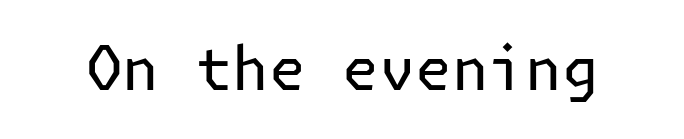
{"serif": "no", "italic": "no", "bold": "no", "weight": "regular", "width": "normal", "stroke_contrast": "low", "x_height": "medium", "underline": "no", "letter_spacing": "normal", "letter_spacing_em": 0.0, "glyph_px": 61}
